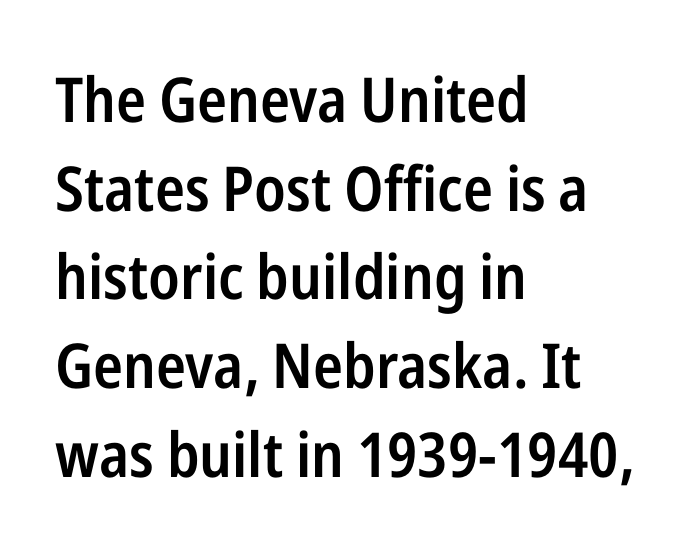
Q: Is the text bold? A: Semi-bold.
Q: Is the text italic (slanted)? A: No, it is upright.
Q: Is the typeface a serif or a sans-serif typeface? A: Sans-serif.
Q: Is the text underlined? A: No.
Q: How is the paragraph aligned? A: Left-aligned.
Q: Is the spacing between letters normal or unusually wide? A: Normal.
Q: Is the spacing between lines tight, normal or loose? A: Normal.
Q: Width (condensed, normal, or wide)? A: Condensed.
Q: Stroke contrast? A: Low.
Q: x-height? A: Medium.
Q: Monospaced? A: No.
